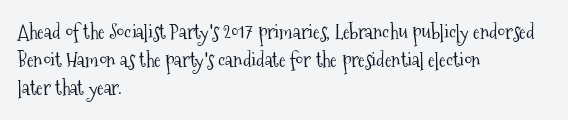
{"italic": "no", "bold": "no", "underline": "no", "align": "left", "line_spacing": "normal", "line_spacing_ratio": 1.39, "letter_spacing": "normal", "letter_spacing_em": 0.0, "glyph_px": 20}
